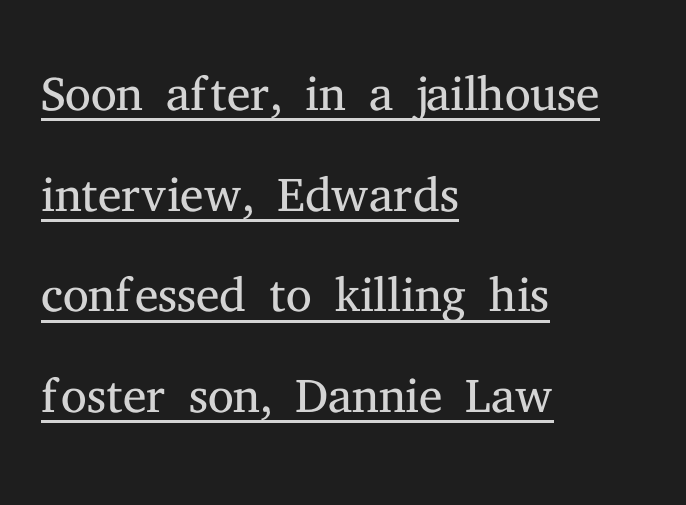
The glyphs are accompanied by a horizontal stroke just below them. These lines stack with their left ends in a neat column. You can tell it's not italic because the verticals are truly vertical. The rendering uses natural spacing where letterforms have individual widths.
